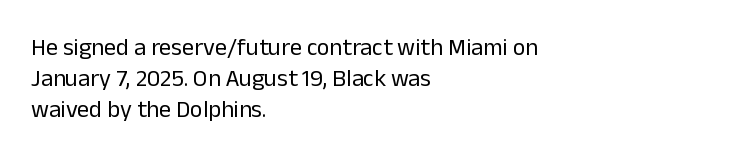
The ragged edge is on the right, which tells us the setting is flush left. The passage shown is not underscored anywhere. These lines were composed using upright roman letters. This sample uses plain, unmodified letter spacing. Reading down the column, the eye jumps a familiar distance to each next line.
